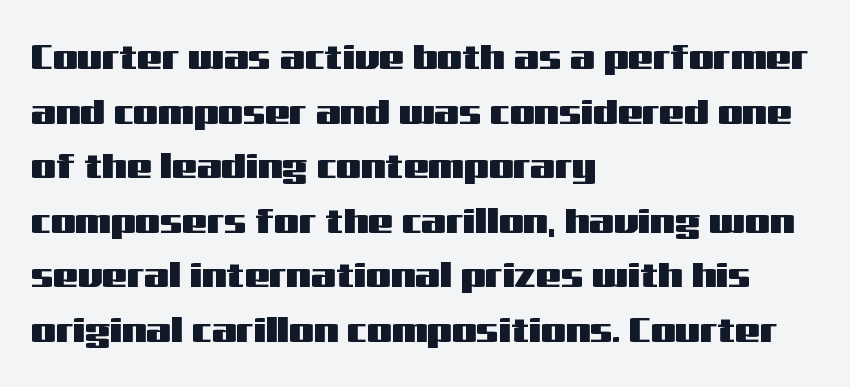
Q: Is the text italic (slanted)? A: No, it is upright.
Q: Is the typeface a serif or a sans-serif typeface? A: Sans-serif.
Q: Is the text underlined? A: No.
Q: How is the paragraph aligned? A: Left-aligned.
Q: Is the spacing between letters normal or unusually wide? A: Normal.
Q: Is the spacing between lines tight, normal or loose? A: Normal.
Q: Width (condensed, normal, or wide)? A: Wide.
Q: Stroke contrast? A: Medium.
Q: x-height? A: Medium.
Q: Monospaced? A: No.
